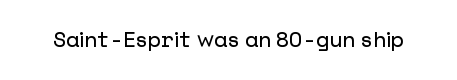
Q: Is the text italic (slanted)? A: No, it is upright.
Q: Is the text underlined? A: No.
Q: Is the spacing between letters normal or unusually wide? A: Normal.
